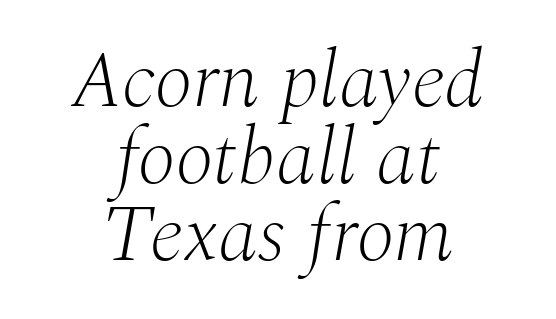
Q: Is the text bold? A: No.
Q: Is the text italic (slanted)? A: Yes, it leans right by about 10 degrees.
Q: Is the typeface a serif or a sans-serif typeface? A: Serif.
Q: Is the text underlined? A: No.
Q: How is the paragraph aligned? A: Centered.
Q: Is the spacing between letters normal or unusually wide? A: Normal.
Q: Is the spacing between lines tight, normal or loose? A: Tight.
Q: Width (condensed, normal, or wide)? A: Normal.
Q: Stroke contrast? A: Medium.
Q: x-height? A: Medium.
Q: Monospaced? A: No.
